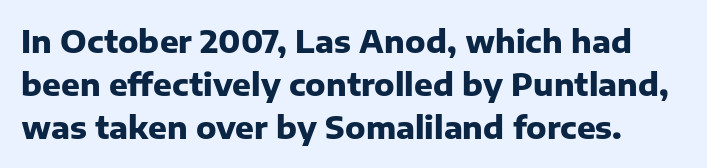
{"serif": "no", "italic": "no", "bold": "yes", "weight": "heavy", "width": "normal", "stroke_contrast": "low", "x_height": "medium", "monospaced": "no", "underline": "no", "line_spacing": "normal", "line_spacing_ratio": 1.39, "letter_spacing": "normal", "letter_spacing_em": 0.0, "glyph_px": 31}
